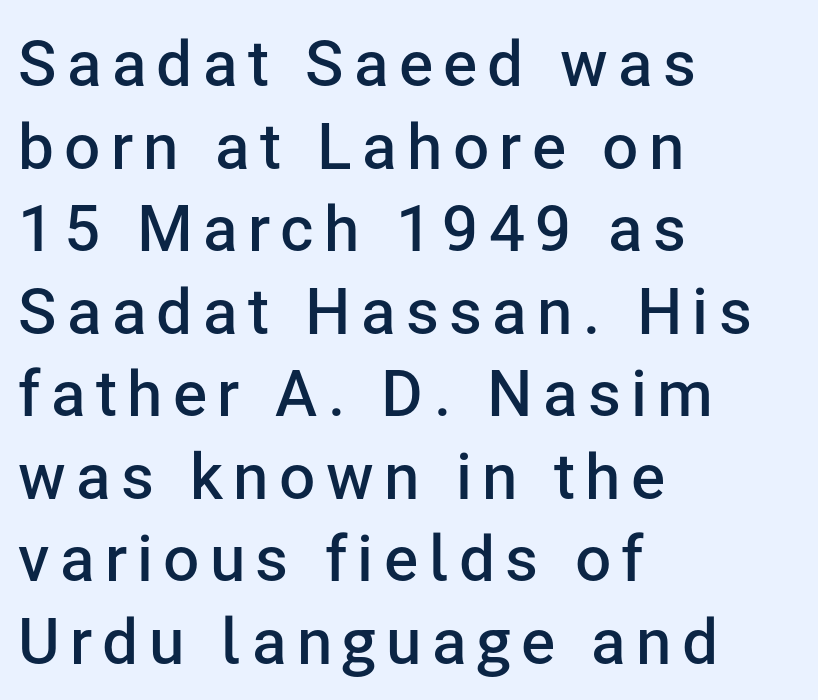
Normally led — the rows are evenly, conventionally spaced. The letters advance in unequal steps, a hallmark of proportional type. Look at the stroke-to-counter ratio: somewhat heavy, a semibold. The specimen reads as upright at a glance. Left-aligned paragraph, ragged on the right. Stroke terminals: plain, sans-serif.
